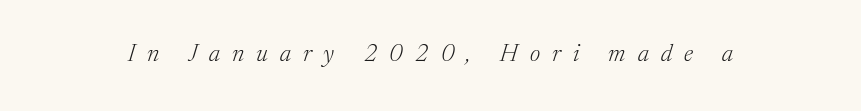
{"italic": "yes", "lean": "right", "slant_degrees": 17, "bold": "no", "underline": "no", "letter_spacing": "wide", "letter_spacing_em": 0.5, "glyph_px": 24}
